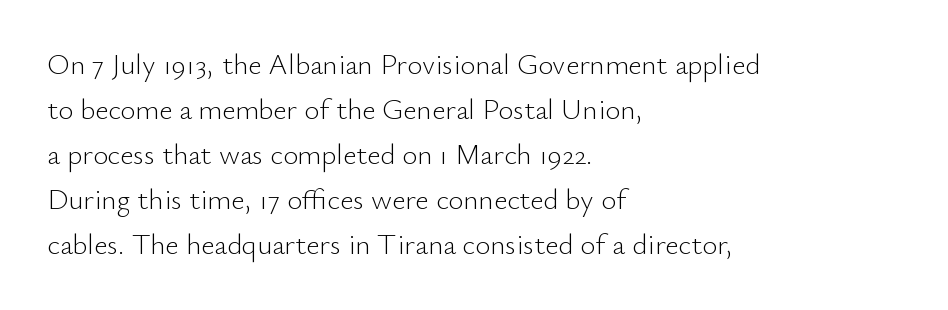
The strokes carry an ordinary text weight at most. How are the letters spaced? Ordinarily, with no added tracking. Looks like regular typesetting: each glyph gets only the width it needs. Posture: straight, roman, zero tilt. A classic flush-left, rag-right setting is used for this passage. The baseline area is clear.
